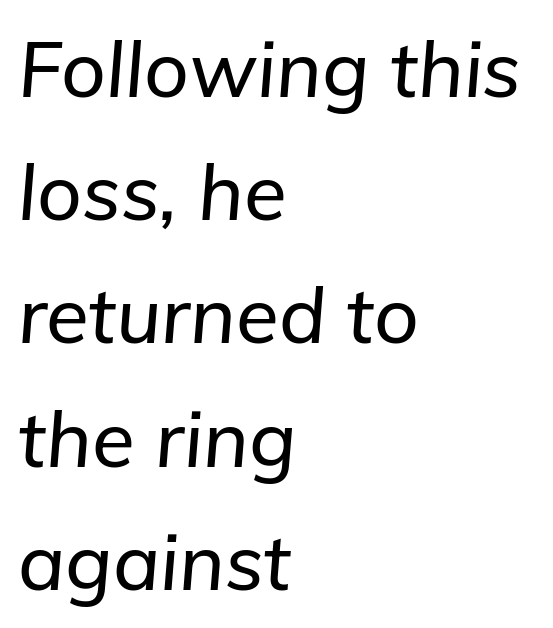
Q: Is the text italic (slanted)? A: Yes, it leans right by about 5 degrees.
Q: Is the text underlined? A: No.
Q: How is the paragraph aligned? A: Left-aligned.
Q: Is the spacing between letters normal or unusually wide? A: Normal.
Q: Is the spacing between lines tight, normal or loose? A: Normal.
Q: Width (condensed, normal, or wide)? A: Normal.
Q: Stroke contrast? A: Low.
Q: x-height? A: Medium.
Q: Monospaced? A: No.
